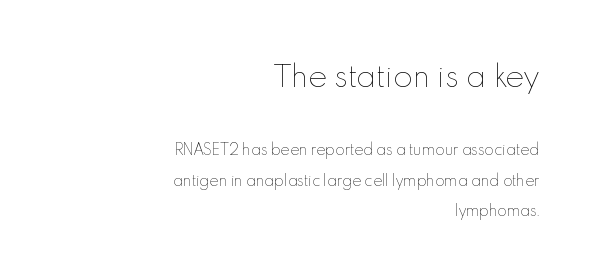
Q: Is the text bold? A: No.
Q: Is the text italic (slanted)? A: No, it is upright.
Q: Is the text underlined? A: No.
Q: How is the paragraph aligned? A: Right-aligned.
Q: Is the spacing between letters normal or unusually wide? A: Normal.
Q: Is the spacing between lines tight, normal or loose? A: Loose.
Q: Which block of text is set in a larger size, the first (top) or the second (bottom)? A: The first (top) one.
Q: Width (condensed, normal, or wide)? A: Normal.
Q: x-height? A: Small.
Q: Monospaced? A: No.
